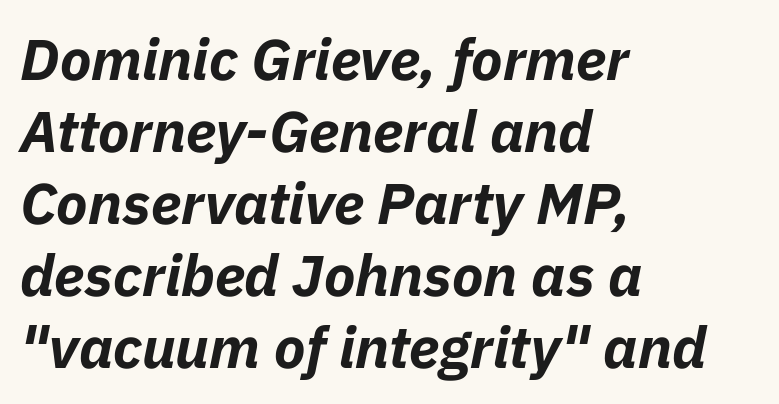
{"italic": "yes", "lean": "right", "slant_degrees": 11, "bold": "yes", "weight": "bold", "width": "normal", "stroke_contrast": "low", "x_height": "medium", "monospaced": "no", "underline": "no", "align": "left", "line_spacing_ratio": 1.24, "letter_spacing": "normal", "letter_spacing_em": 0.0, "glyph_px": 58}
